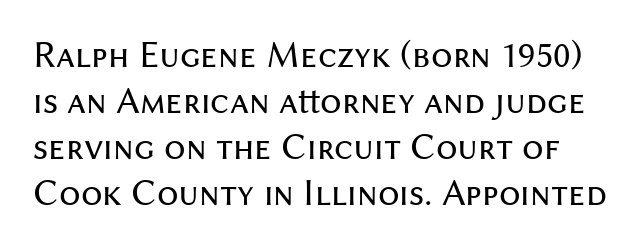
Think of a printed novel: that variable character pitch is what you see here. Posture: upright roman. The glyphs are unaccompanied by any horizontal stroke below them. Observe the ordinary spacing: letters are neighbours, not strangers. To sum up the face: it is a sans, with no serifs.
